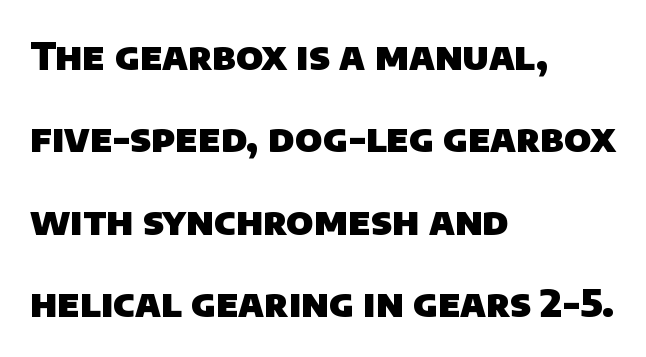
The face used here is proportionally spaced, like ordinary book or web type. What weight is shown? A full bold with thick strokes. The ragged edge is on the right, which tells us the setting is flush left. You can tell from the bare stems that sans-serif type was used. A typesetter would call this leading open, well beyond the default.
